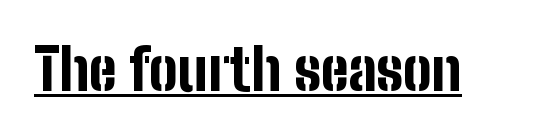
{"serif": "no", "italic": "no", "bold": "yes", "weight": "bold", "width": "condensed", "stroke_contrast": "low", "x_height": "medium", "monospaced": "no", "underline": "yes", "letter_spacing": "normal", "letter_spacing_em": 0.0, "glyph_px": 57}
